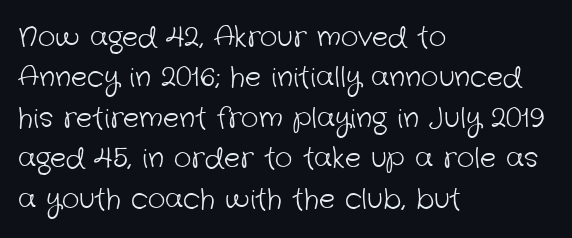
Q: Is the text bold? A: No.
Q: Is the text underlined? A: No.
Q: How is the paragraph aligned? A: Left-aligned.
Q: Is the spacing between letters normal or unusually wide? A: Normal.
Q: Is the spacing between lines tight, normal or loose? A: Normal.
